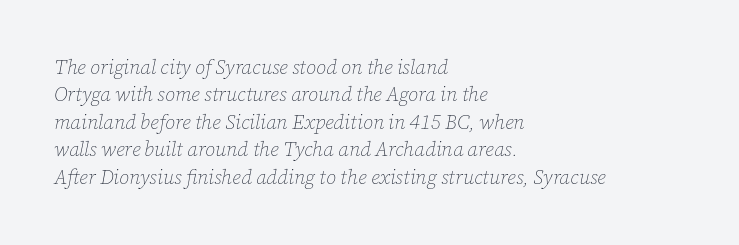
The lettering tilts uniformly, giving the passage an italic look. Honestly, the letter spacing is just normal — you wouldn't notice it. Glance below the letters and you will spot only blank space. Stems and bowls with no extra thickness — not bold. This sample is left-justified, so line endings fall wherever the words run out.
